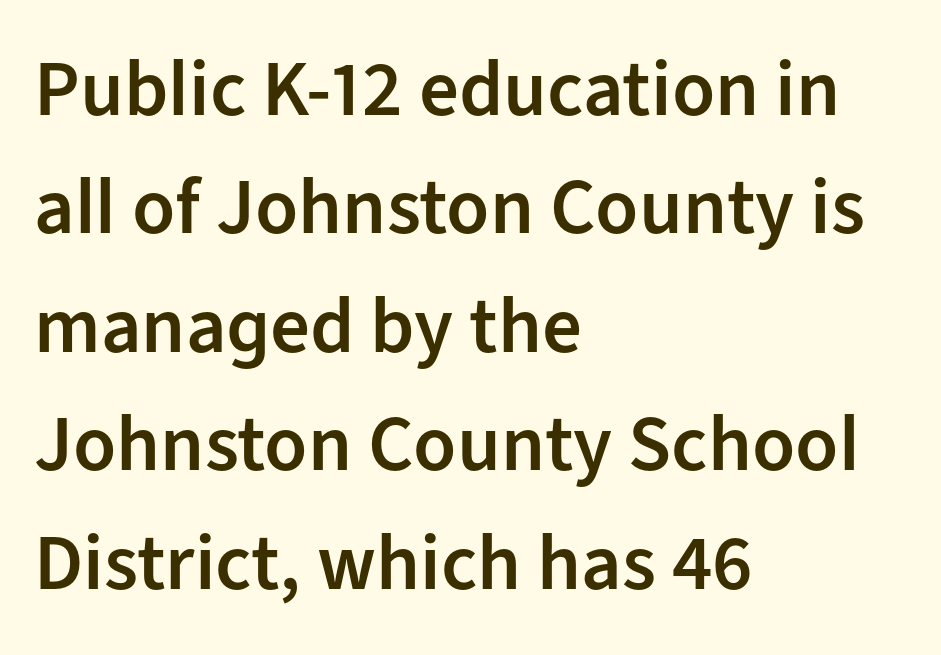
Q: Is the text bold? A: Semi-bold.
Q: Is the text italic (slanted)? A: No, it is upright.
Q: Is the typeface a serif or a sans-serif typeface? A: Sans-serif.
Q: Is the text underlined? A: No.
Q: How is the paragraph aligned? A: Left-aligned.
Q: Is the spacing between letters normal or unusually wide? A: Normal.
Q: Is the spacing between lines tight, normal or loose? A: Normal.
Q: Width (condensed, normal, or wide)? A: Normal.
Q: Stroke contrast? A: Low.
Q: x-height? A: Medium.
Q: Monospaced? A: No.
